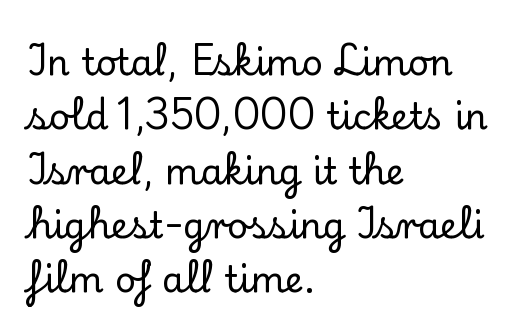
Q: Is the text italic (slanted)? A: No, it is upright.
Q: Is the typeface a serif or a sans-serif typeface? A: Serif.
Q: Is the text underlined? A: No.
Q: How is the paragraph aligned? A: Left-aligned.
Q: Is the spacing between letters normal or unusually wide? A: Normal.
Q: Is the spacing between lines tight, normal or loose? A: Normal.
Q: Width (condensed, normal, or wide)? A: Normal.
Q: Stroke contrast? A: Low.
Q: x-height? A: Small.
Q: Monospaced? A: No.
